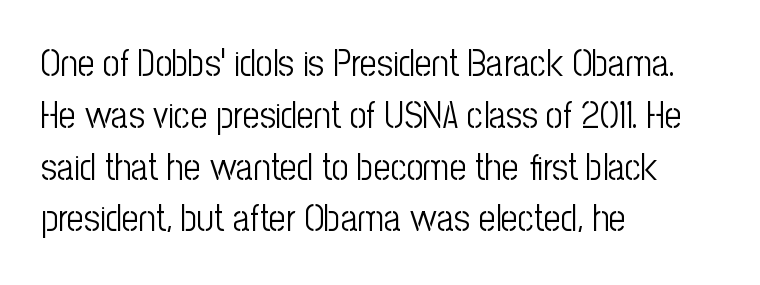
This sample keeps an unexceptional amount of space between lines. Glyph-to-glyph distance matches everyday printed text. The strip under each line holds only bare page. Unlike italic type, these characters show no tilt at all.
